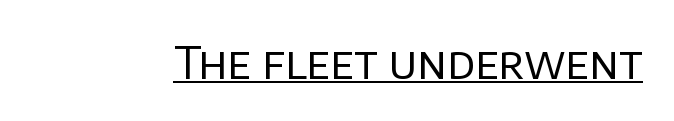
{"serif": "no", "italic": "no", "bold": "no", "weight": "regular", "width": "normal", "stroke_contrast": "low", "x_height": "large", "monospaced": "no", "underline": "yes", "letter_spacing": "normal", "letter_spacing_em": 0.0, "glyph_px": 45}
